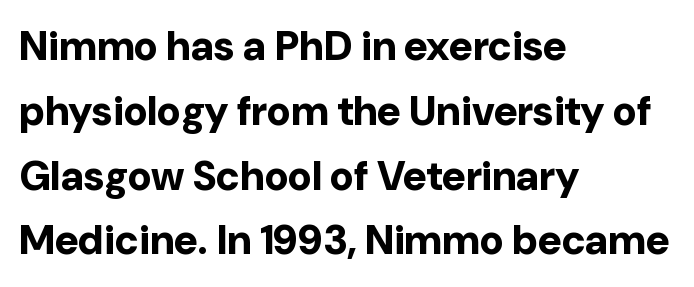
{"serif": "no", "italic": "no", "bold": "yes", "weight": "bold", "width": "normal", "stroke_contrast": "low", "x_height": "medium", "monospaced": "no", "underline": "no", "align": "left", "line_spacing": "normal", "line_spacing_ratio": 1.58, "letter_spacing": "normal", "letter_spacing_em": 0.0, "glyph_px": 41}
